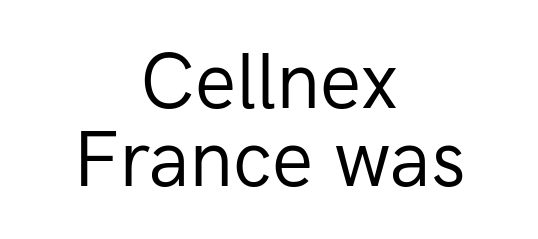
{"serif": "no", "italic": "no", "bold": "no", "weight": "regular", "width": "normal", "stroke_contrast": "low", "x_height": "medium", "monospaced": "no", "underline": "no", "align": "center", "line_spacing": "tight", "line_spacing_ratio": 1.01, "letter_spacing": "normal", "letter_spacing_em": 0.0, "glyph_px": 77}
